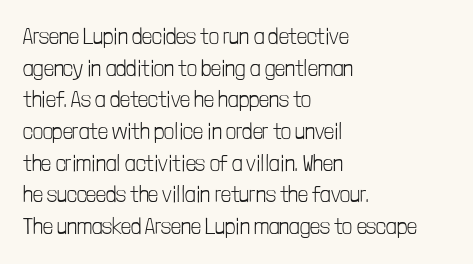
Ordinary non-slanted type is in use. Whoever set this chose a conventional vertical rhythm. Nothing unusual about the tracking: characters are spaced as the font intends. Every row of glyphs begins at an identical x-position on the left.
